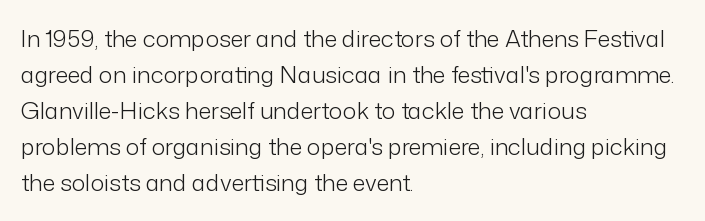
Q: Is the text bold? A: No.
Q: Is the text italic (slanted)? A: No, it is upright.
Q: Is the text underlined? A: No.
Q: How is the paragraph aligned? A: Left-aligned.
Q: Is the spacing between letters normal or unusually wide? A: Normal.
Q: Is the spacing between lines tight, normal or loose? A: Normal.
